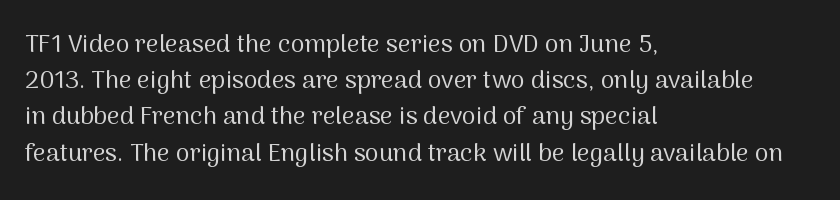
The cut favours lightness, reaching ordinary text weight at its darkest. Left-aligned paragraph, ragged on the right. There is no visible air inserted between adjacent glyphs. Has an underline been added? It has not. Upright lettering throughout. Leading matches the norm, producing a regular column.
